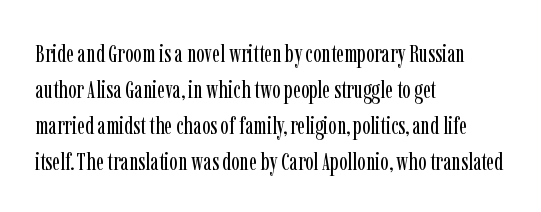
{"italic": "no", "bold": "no", "underline": "no", "align": "left", "line_spacing": "normal", "line_spacing_ratio": 1.44, "letter_spacing": "normal", "letter_spacing_em": 0.0, "glyph_px": 25}
